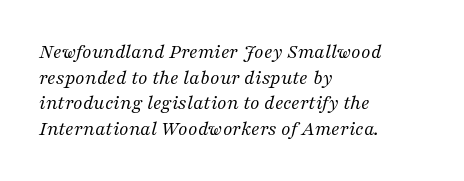
The image shows 21 px text type, italic (leaning right); set left-aligned, line spacing 1.22x, normal letter spacing, not underlined.
